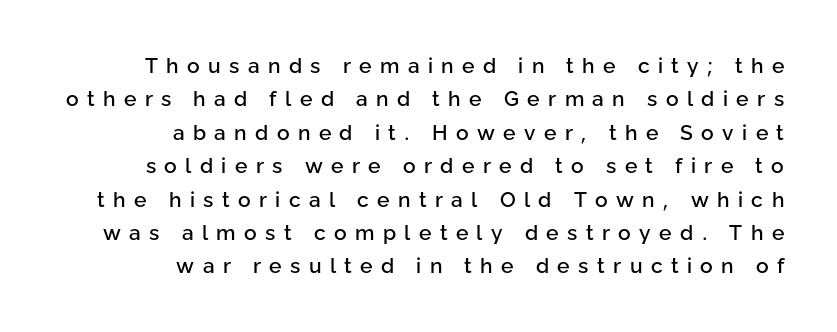
{"italic": "no", "underline": "no", "align": "right", "line_spacing": "normal", "line_spacing_ratio": 1.59, "letter_spacing": "wide", "letter_spacing_em": 0.4, "glyph_px": 21}
